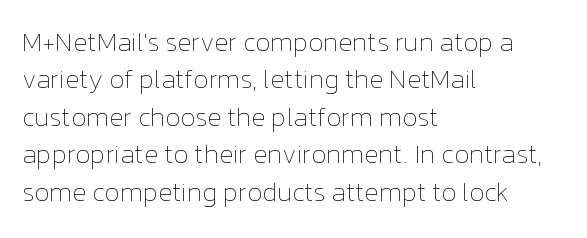
{"italic": "no", "bold": "no", "underline": "no", "align": "left", "line_spacing": "normal", "line_spacing_ratio": 1.44, "letter_spacing": "normal", "letter_spacing_em": 0.0, "glyph_px": 26}
